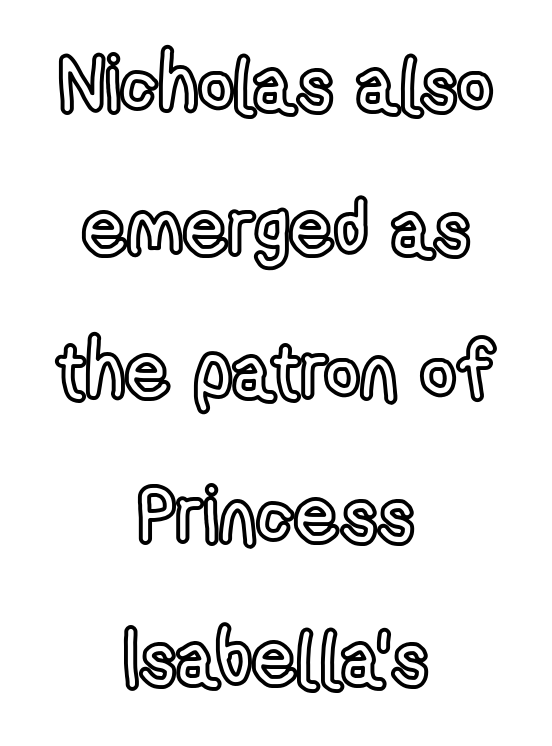
Vertical strokes here are truly vertical. The passage shown is typed in a proportional face where columns would drift. In CSS terms this would be text-align: center. Check the space under the baseline: it is left empty. The type is set solid horizontally, with unmodified tracking.
